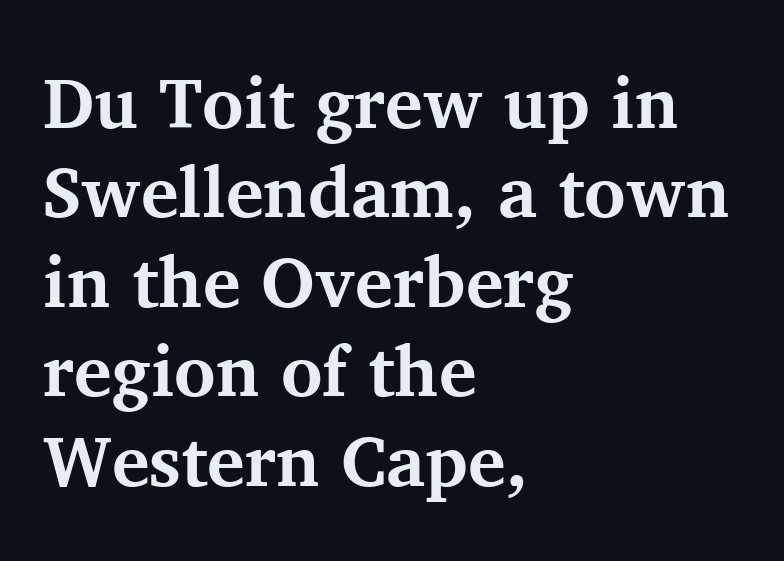
The letterforms sit shoulder to shoulder at normal distance. Is there much room between lines? A standard amount, neither cramped nor airy. Looks like regular typesetting: each glyph gets only the width it needs. Compared with a centered layout, this one pins lines to the left instead. Set as a true bold cut, around the 700 mark. Posture: vertical.
